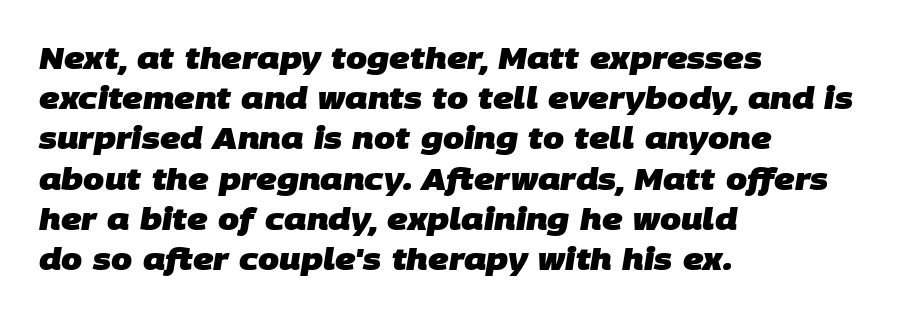
Alignment: flush left. Compared with an ordinary text face, these strokes are far heavier — a full bold. Is this a fixed-width face? No — the glyphs have proportional, varying widths. Characters follow at the spacing the type designer built in. Successive baselines arrive at the customary interval. A sans-serif font was chosen for this passage.
